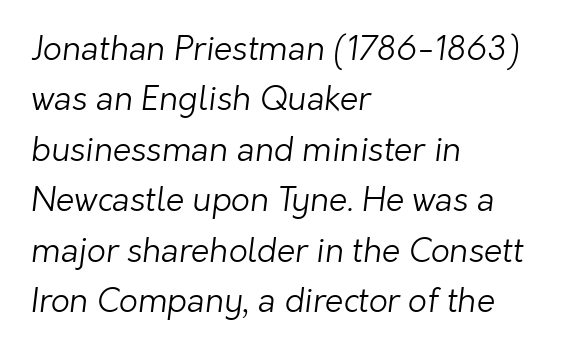
Nope, no serifs anywhere on these letters. Typeset ragged right — the left edge is the straight one. The face used here is proportionally spaced, like ordinary book or web type. Vertical stems look standard width or narrower in stroke.
